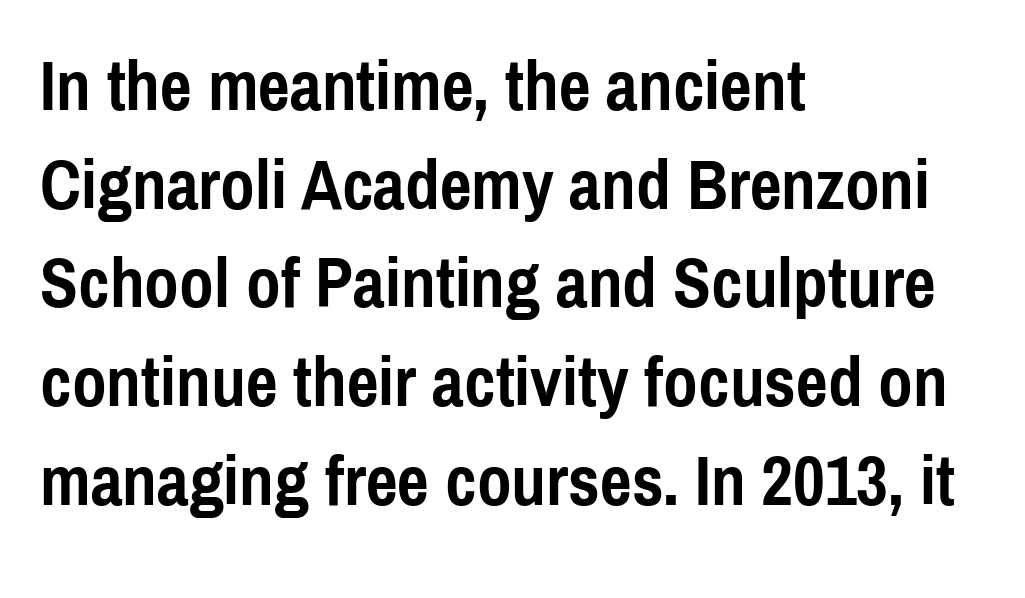
Observe the absence of serifs on each vertical stroke in this sample. Does the weight exceed regular? Yes, all the way to bold. You could not count columns in this text — the font is proportionally spaced. Plain, unruled lines of type. Spacing between characters is what you'd get straight out of the box. The passage shown stacks its lines at a standard gap.
